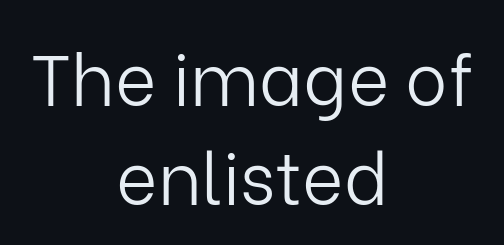
{"serif": "no", "italic": "no", "bold": "no", "weight": "light", "width": "normal", "stroke_contrast": "low", "x_height": "medium", "monospaced": "no", "underline": "no", "align": "center", "line_spacing": "normal", "line_spacing_ratio": 1.39, "letter_spacing": "normal", "letter_spacing_em": 0.0, "glyph_px": 71}
